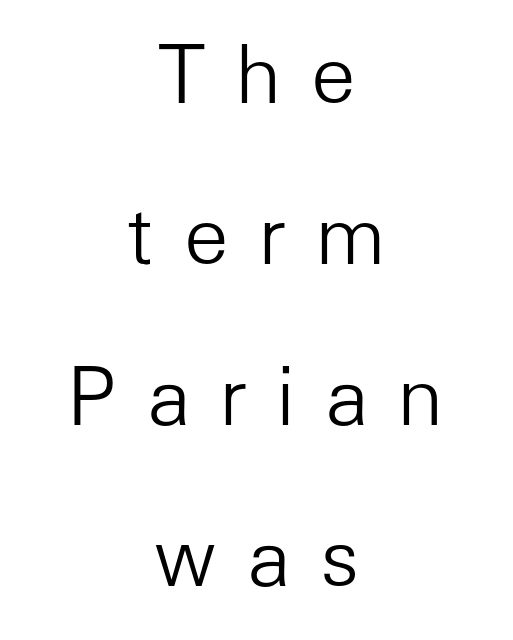
{"serif": "no", "italic": "no", "bold": "no", "weight": "light", "width": "normal", "stroke_contrast": "low", "x_height": "medium", "monospaced": "no", "underline": "no", "align": "center", "line_spacing": "loose", "line_spacing_ratio": 2.04, "letter_spacing": "wide", "letter_spacing_em": 0.36, "glyph_px": 79}
